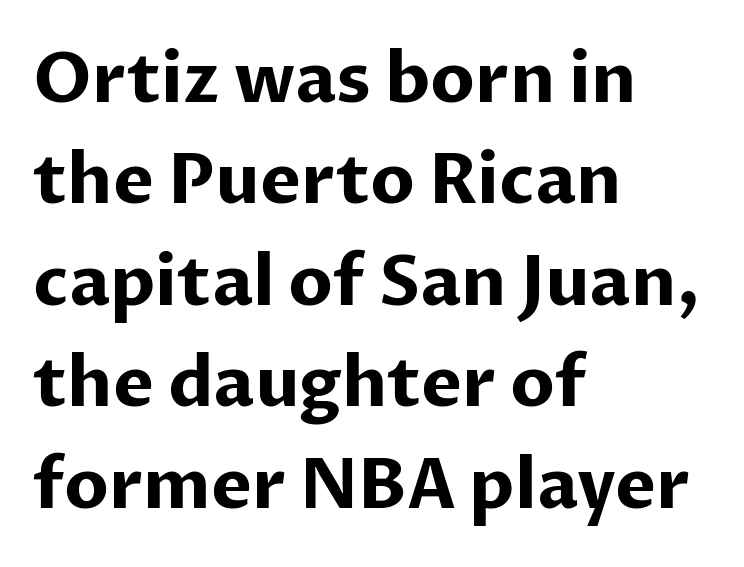
Q: Is the text bold? A: Yes.
Q: Is the text italic (slanted)? A: No, it is upright.
Q: Is the typeface a serif or a sans-serif typeface? A: Sans-serif.
Q: Is the text underlined? A: No.
Q: How is the paragraph aligned? A: Left-aligned.
Q: Is the spacing between letters normal or unusually wide? A: Normal.
Q: Is the spacing between lines tight, normal or loose? A: Normal.
Q: Width (condensed, normal, or wide)? A: Normal.
Q: Stroke contrast? A: Low.
Q: x-height? A: Medium.
Q: Monospaced? A: No.
